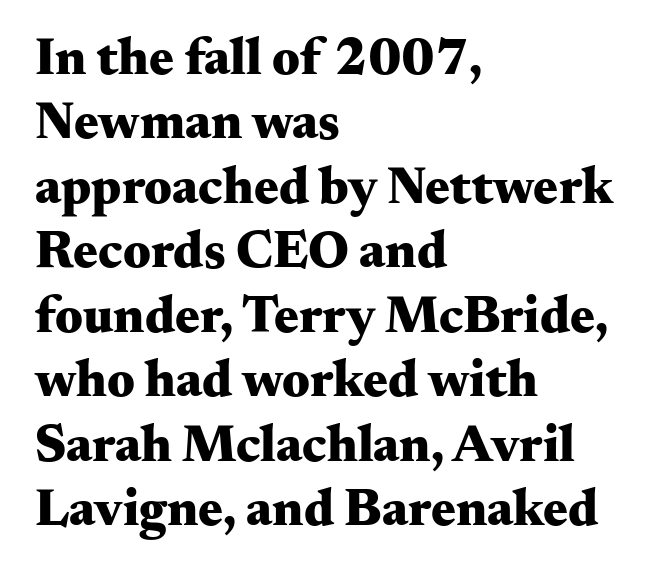
The image shows 52 px heavy, wide serif type, upright; set left-aligned, line spacing 1.24x, normal letter spacing, not underlined; medium stroke contrast and a small x-height.
